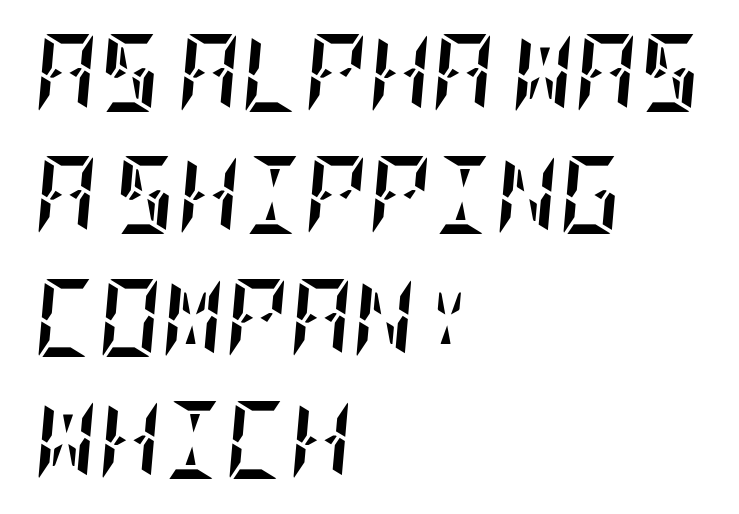
The image shows 78 px semibold, condensed type, italic (leaning right); set left-aligned, normal line spacing (1.57x), normal letter spacing, not underlined; low stroke contrast and a large x-height.
